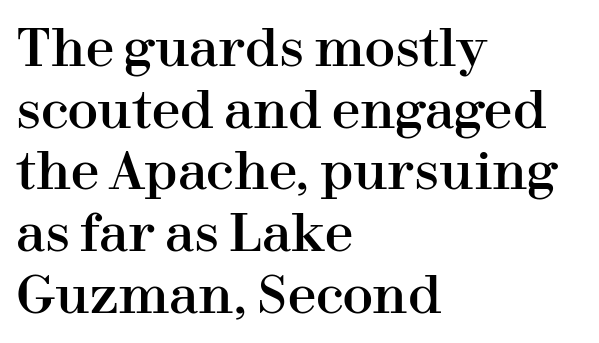
{"serif": "yes", "italic": "no", "width": "normal", "stroke_contrast": "high", "x_height": "medium", "monospaced": "no", "underline": "no", "align": "left", "line_spacing_ratio": 1.21, "letter_spacing": "normal", "letter_spacing_em": 0.0, "glyph_px": 51}
